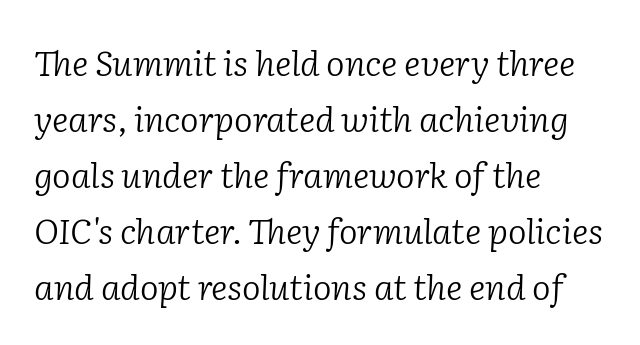
The image shows 35 px light serif type, italic (leaning right); set left-aligned, normal line spacing (1.6x), normal letter spacing, not underlined; low stroke contrast and a medium x-height.
